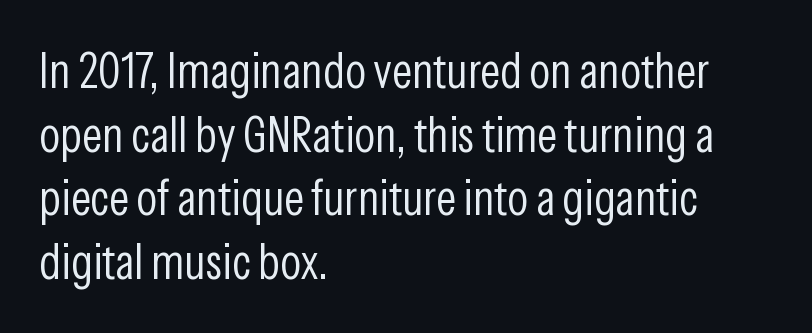
{"serif": "no", "italic": "no", "bold": "no", "weight": "light", "width": "condensed", "stroke_contrast": "low", "x_height": "medium", "monospaced": "no", "underline": "no", "align": "left", "line_spacing": "normal", "line_spacing_ratio": 1.3, "letter_spacing": "normal", "letter_spacing_em": 0.0, "glyph_px": 49}
